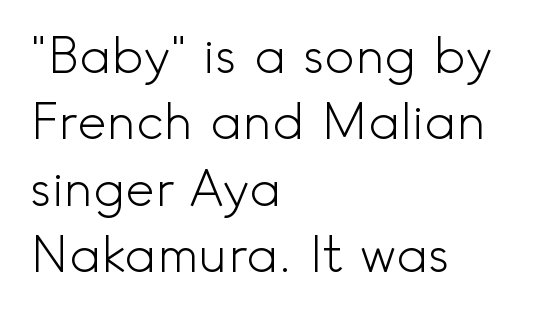
Q: Is the text bold? A: No.
Q: Is the text italic (slanted)? A: No, it is upright.
Q: Is the typeface a serif or a sans-serif typeface? A: Sans-serif.
Q: Is the text underlined? A: No.
Q: How is the paragraph aligned? A: Left-aligned.
Q: Is the spacing between letters normal or unusually wide? A: Normal.
Q: Is the spacing between lines tight, normal or loose? A: Normal.
Q: Width (condensed, normal, or wide)? A: Normal.
Q: x-height? A: Small.
Q: Monospaced? A: No.
